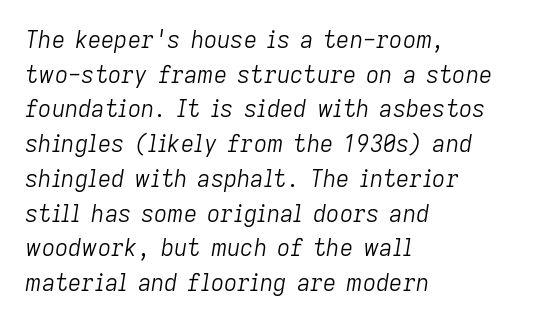
{"italic": "yes", "lean": "right", "slant_degrees": 9, "bold": "no", "underline": "no", "align": "left", "line_spacing": "normal", "line_spacing_ratio": 1.51, "letter_spacing": "normal", "letter_spacing_em": 0.0, "glyph_px": 23}
